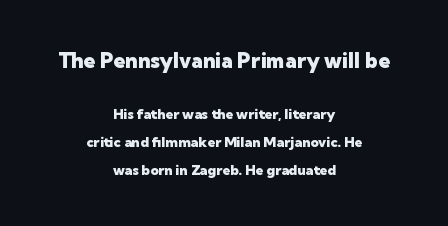
{"italic": "no", "bold": "yes", "underline": "no", "align": "center", "line_spacing": "loose", "line_spacing_ratio": 1.98, "letter_spacing": "normal", "letter_spacing_em": 0.0, "larger_block": "first", "size_ratio": 1.5, "glyph_px": 21}
